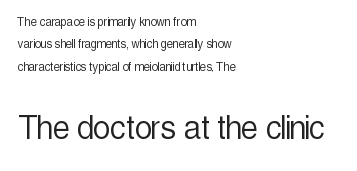
Q: Is the text bold? A: No.
Q: Is the text italic (slanted)? A: No, it is upright.
Q: Is the typeface a serif or a sans-serif typeface? A: Sans-serif.
Q: Is the text underlined? A: No.
Q: How is the paragraph aligned? A: Left-aligned.
Q: Is the spacing between letters normal or unusually wide? A: Normal.
Q: Is the spacing between lines tight, normal or loose? A: Normal.
Q: Which block of text is set in a larger size, the first (top) or the second (bottom)? A: The second (bottom) one.
Q: Width (condensed, normal, or wide)? A: Condensed.
Q: x-height? A: Medium.
Q: Monospaced? A: No.
